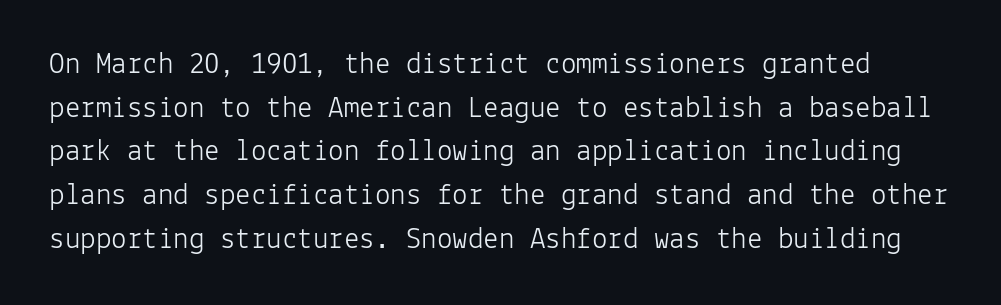
The tracking reads as untouched default to a designer's eye. Stroke thickness stays within the range of a standard reading face or lighter. This sample has the even, mechanical cadence of fixed-width lettering. Letterform terminals end flat and unadorned throughout the passage. This sample uses an upright cut, with every glyph sitting square on the baseline.
